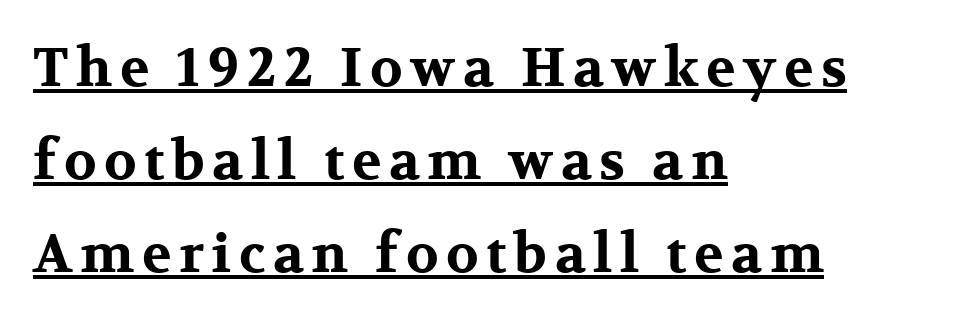
{"serif": "yes", "italic": "no", "bold": "yes", "weight": "bold", "width": "wide", "stroke_contrast": "medium", "x_height": "medium", "monospaced": "no", "underline": "yes", "align": "left", "line_spacing_ratio": 1.72, "glyph_px": 54}
